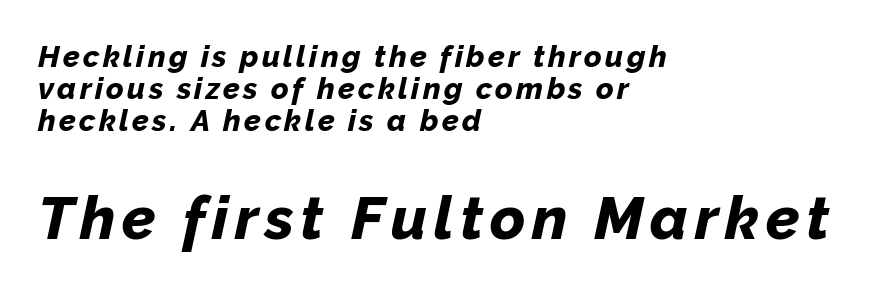
The image shows 60 px bold type, italic (leaning right); set left-aligned, tight line spacing (1.07x), not underlined; the second (bottom) block is 2.0x larger; low stroke contrast and a medium x-height.
